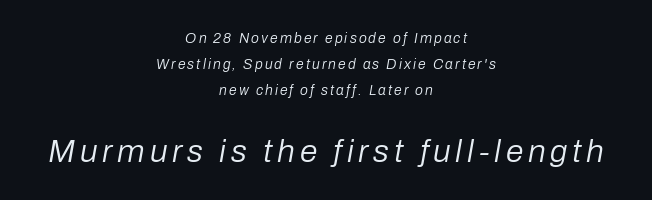
The image shows 32 px regular-weight type, italic (leaning right); set centered, line spacing 1.85x, not underlined; the second (bottom) block is 2.29x larger; low stroke contrast and a medium x-height.
